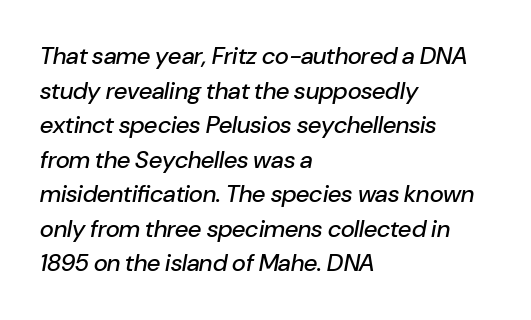
{"italic": "yes", "lean": "right", "slant_degrees": 10, "underline": "no", "align": "left", "line_spacing": "normal", "line_spacing_ratio": 1.44, "letter_spacing": "normal", "letter_spacing_em": 0.0, "glyph_px": 24}
